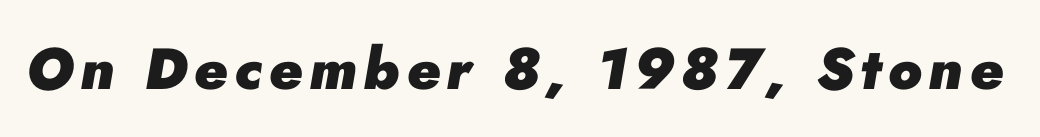
{"italic": "yes", "lean": "right", "slant_degrees": 10, "bold": "yes", "weight": "heavy", "width": "normal", "stroke_contrast": "low", "x_height": "small", "monospaced": "no", "underline": "no", "glyph_px": 58}
